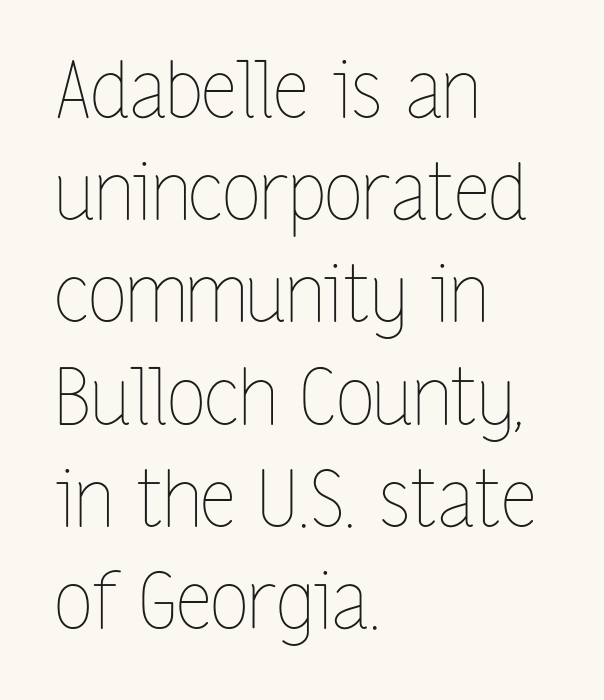
Q: Is the text bold? A: No.
Q: Is the text italic (slanted)? A: No, it is upright.
Q: Is the text underlined? A: No.
Q: How is the paragraph aligned? A: Left-aligned.
Q: Is the spacing between letters normal or unusually wide? A: Normal.
Q: Is the spacing between lines tight, normal or loose? A: Normal.
Q: Width (condensed, normal, or wide)? A: Condensed.
Q: Stroke contrast? A: Low.
Q: x-height? A: Medium.
Q: Monospaced? A: No.
